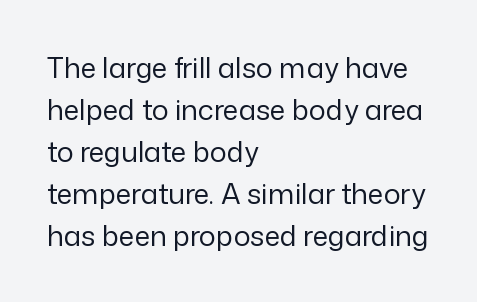
Q: Is the text bold? A: No.
Q: Is the text italic (slanted)? A: No, it is upright.
Q: Is the typeface a serif or a sans-serif typeface? A: Sans-serif.
Q: Is the text underlined? A: No.
Q: How is the paragraph aligned? A: Left-aligned.
Q: Is the spacing between letters normal or unusually wide? A: Normal.
Q: Is the spacing between lines tight, normal or loose? A: Normal.
Q: Width (condensed, normal, or wide)? A: Normal.
Q: Stroke contrast? A: Low.
Q: x-height? A: Medium.
Q: Monospaced? A: No.
